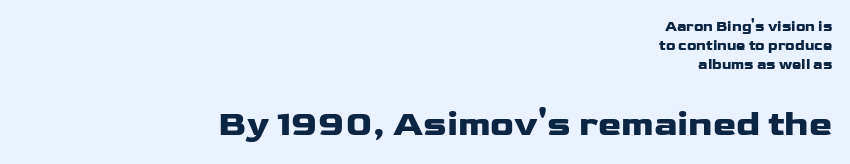
The image shows 35 px heavy, wide sans-serif type, upright; set right-aligned, normal line spacing (1.35x), normal letter spacing, not underlined; the second (bottom) block is 2.5x larger; low stroke contrast and a medium x-height.
